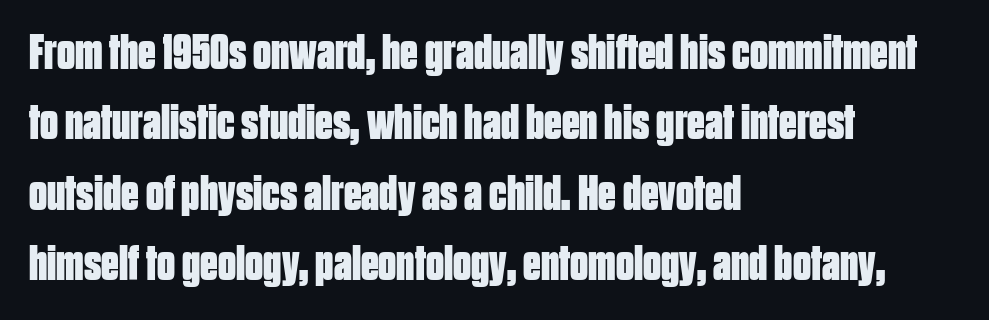
No extra tracking has been applied to these lines. The paragraph has a hard left edge and a soft right edge. Vertically, the passage feels balanced, rows spaced as you'd expect. Each letter keeps its own natural width here, so spacing adapts to shape. The letters stand straight up with perfectly vertical stems.
